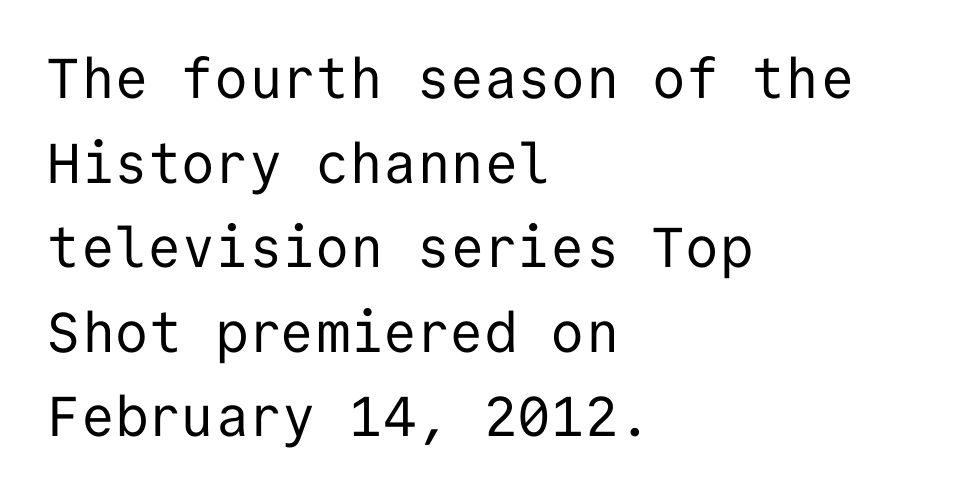
How are the letters spaced? Ordinarily, with no added tracking. Caption: face not bold, strokes unweighted. Grotesque or geometric, the face here clearly has no serifs. Decoration check: the copy has no underline. Horizontal bands of white between lines are of average thickness.
